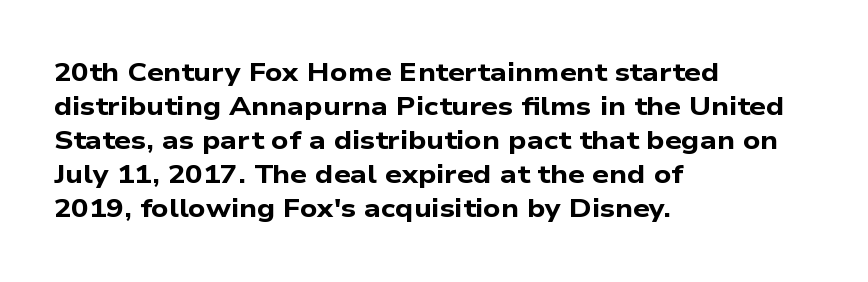
Q: Is the text bold? A: Yes.
Q: Is the text underlined? A: No.
Q: How is the paragraph aligned? A: Left-aligned.
Q: Is the spacing between letters normal or unusually wide? A: Normal.
Q: Is the spacing between lines tight, normal or loose? A: Normal.
